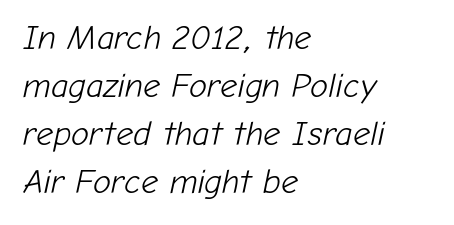
Proportional: the letters do not fall into vertical columns. This sample uses an oblique cut, with every glyph tilted off the vertical. Normally led — the rows are evenly, conventionally spaced. No letter is thick-stroked: the sample isn't bold. Horizontal alignment here is leftward, the default for most running prose. Honestly, the letter spacing is just normal — you wouldn't notice it.
